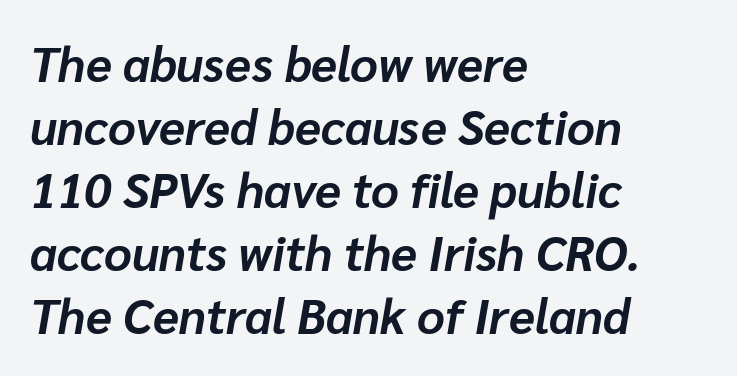
The image shows 48 px bold type, italic (leaning right); set left-aligned, normal line spacing (1.31x), normal letter spacing, not underlined; low stroke contrast and a medium x-height.
